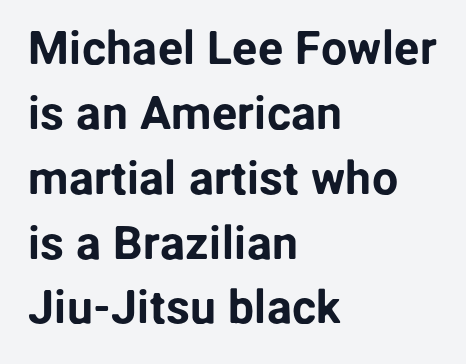
Q: Is the text italic (slanted)? A: No, it is upright.
Q: Is the typeface a serif or a sans-serif typeface? A: Sans-serif.
Q: Is the text underlined? A: No.
Q: How is the paragraph aligned? A: Left-aligned.
Q: Is the spacing between letters normal or unusually wide? A: Normal.
Q: Is the spacing between lines tight, normal or loose? A: Normal.
Q: Width (condensed, normal, or wide)? A: Normal.
Q: Stroke contrast? A: Low.
Q: x-height? A: Medium.
Q: Monospaced? A: No.
